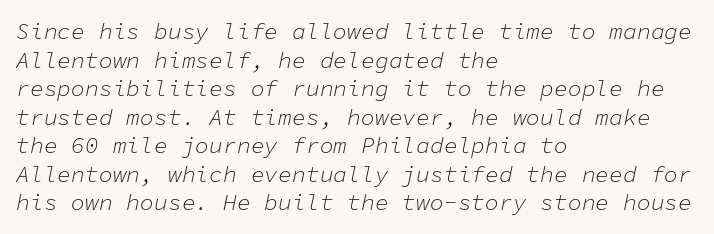
The image shows 23 px text type, italic (leaning right); set left-aligned, line spacing 1.24x, normal letter spacing, not underlined.
